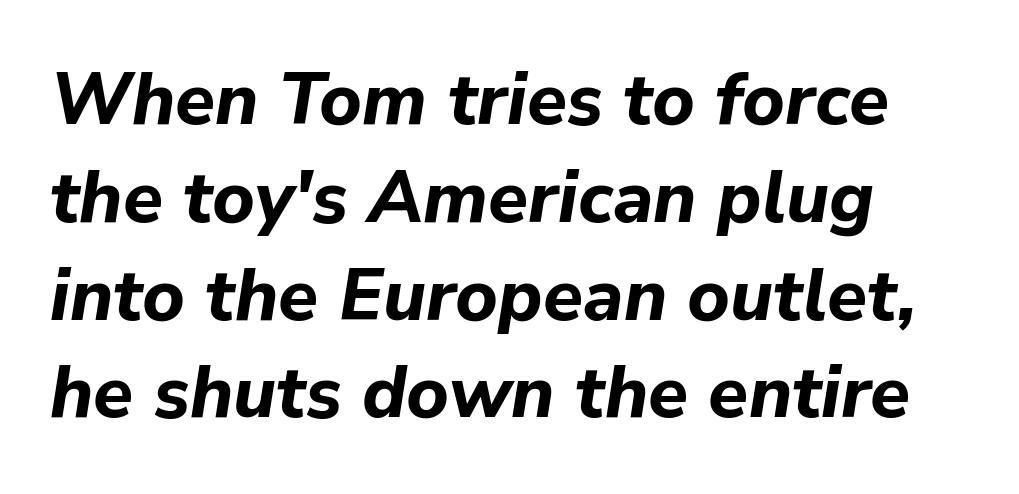
The image shows 73 px bold type, italic (leaning right); set left-aligned, normal line spacing (1.34x), normal letter spacing, not underlined; low stroke contrast and a medium x-height.
